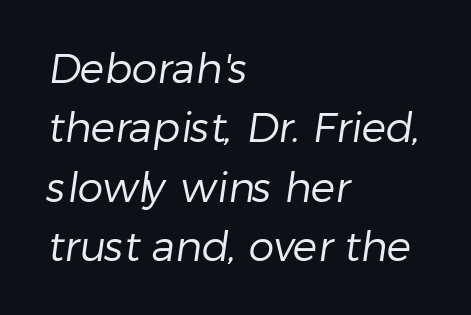
The image shows 41 px regular-weight sans-serif type; set left-aligned, normal line spacing (1.45x), normal letter spacing, not underlined; low stroke contrast and a medium x-height.
